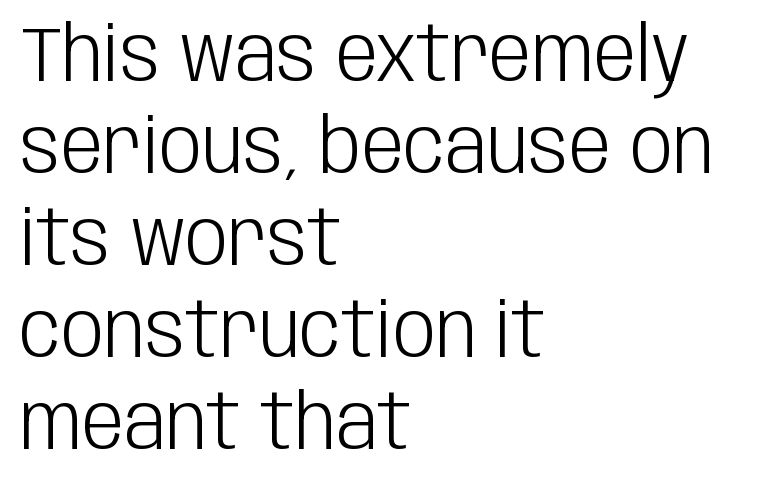
These lines stack with their left ends in a neat column. Note the varied advance widths — an 'i' is clearly narrower than an 'm'. Think standard paragraph weight, or any step lighter than that. Typographically, this falls in the sans-serif category. You could call the tracking neutral — neither tight nor loose.
